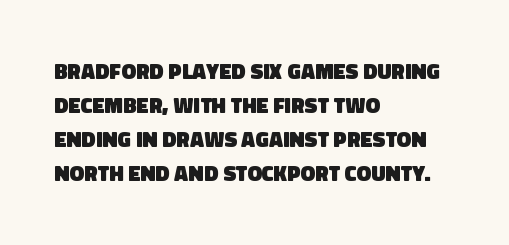
A student would call this left alignment; a typographer would say flush left, rag right. No extra tracking has been applied to these lines. The strip under each line holds only bare page. Notice how descenders clear the ascenders below comfortably — that's standard leading. As a designer I'd log this as weight 700, bold.
